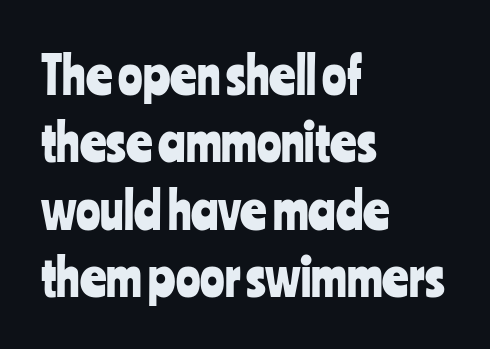
Do the letters lean? They stand straight. Varying glyph widths throughout — classic text-font behaviour. The typeface chosen for these lines omits serifs. Interline gaps are of average width in this sample. This rendering uses left alignment, leaving the right contour irregular. Here the glyphs are tracked normally, forming tight word shapes.
